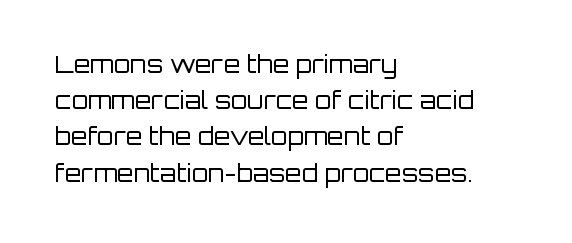
{"italic": "no", "bold": "no", "underline": "no", "align": "left", "line_spacing": "normal", "line_spacing_ratio": 1.51, "letter_spacing": "normal", "letter_spacing_em": 0.0, "glyph_px": 24}
